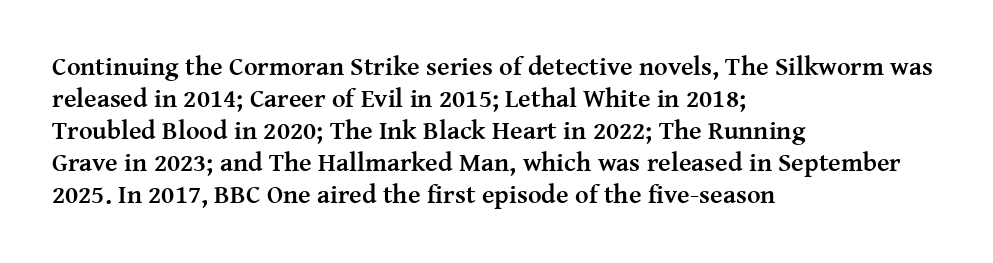
Q: Is the text bold? A: Yes.
Q: Is the text italic (slanted)? A: No, it is upright.
Q: Is the text underlined? A: No.
Q: How is the paragraph aligned? A: Left-aligned.
Q: Is the spacing between letters normal or unusually wide? A: Normal.
